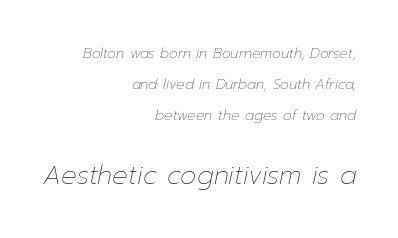
{"italic": "yes", "lean": "right", "slant_degrees": 12, "bold": "no", "underline": "no", "align": "right", "line_spacing": "loose", "line_spacing_ratio": 2.2, "letter_spacing": "normal", "letter_spacing_em": 0.0, "larger_block": "second", "size_ratio": 1.86, "glyph_px": 26}
